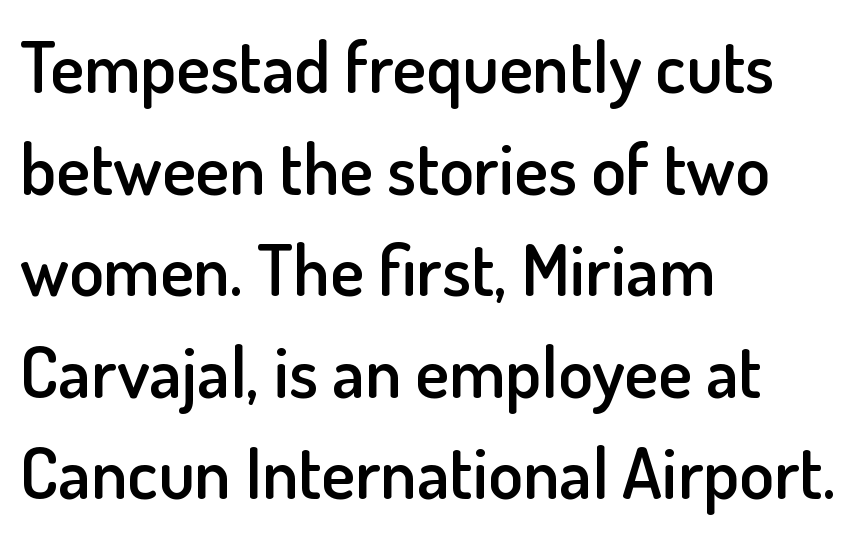
The image shows 71 px semibold sans-serif type, upright; set left-aligned, normal line spacing (1.43x), normal letter spacing, not underlined; low stroke contrast and a small x-height.
